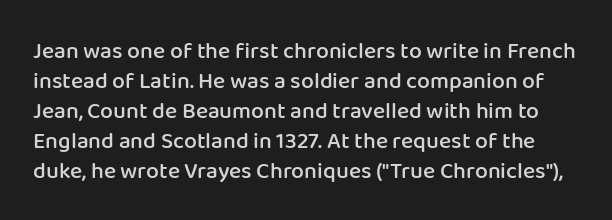
The image shows 23 px text type, upright; set normal line spacing (1.3x), normal letter spacing, not underlined.
